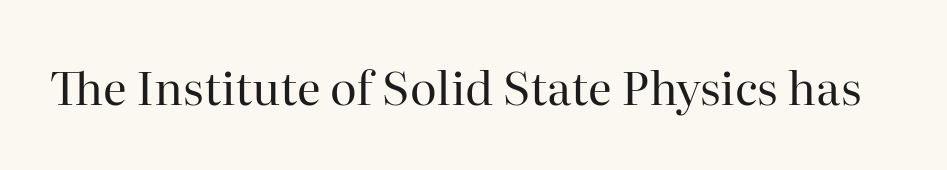
Q: Is the text bold? A: No.
Q: Is the text italic (slanted)? A: No, it is upright.
Q: Is the typeface a serif or a sans-serif typeface? A: Serif.
Q: Is the text underlined? A: No.
Q: Is the spacing between letters normal or unusually wide? A: Normal.
Q: Width (condensed, normal, or wide)? A: Normal.
Q: Stroke contrast? A: High.
Q: x-height? A: Medium.
Q: Monospaced? A: No.
